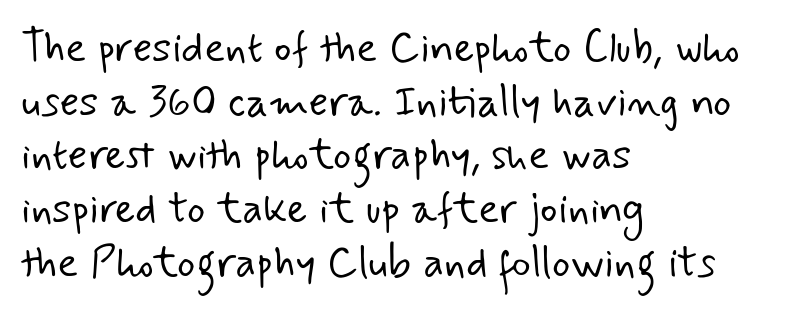
Descenders hang freely into open space. The lines are quadded left. Varying glyph widths throughout — classic text-font behaviour. The designer went with a sans here, leaving each stem footless.
